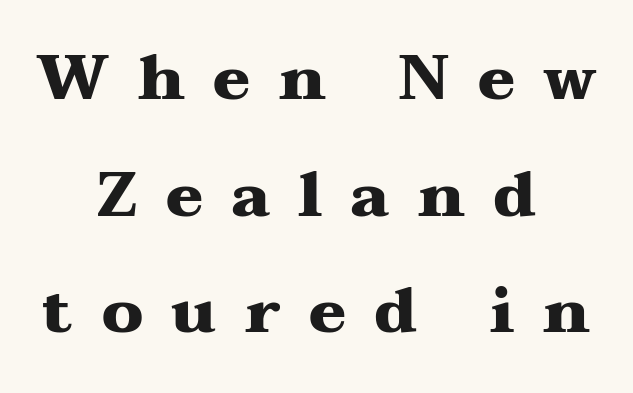
The image shows 62 px heavy, wide serif type, upright; set centered, line spacing 1.88x, unusually wide letter spacing (+0.46 em), not underlined; medium stroke contrast and a medium x-height.
